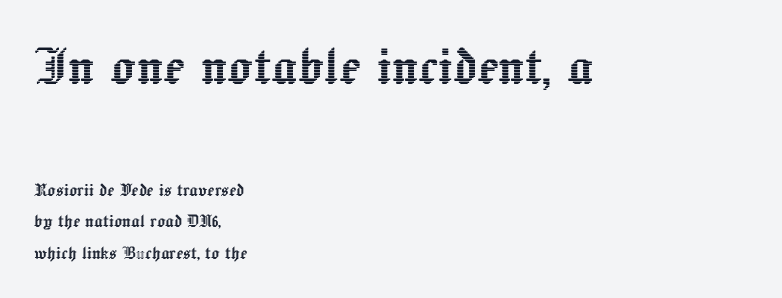
The image shows 63 px text type, upright; set left-aligned, normal line spacing (1.5x), normal letter spacing, not underlined; the first (top) block is 3.0x larger; a medium x-height.
